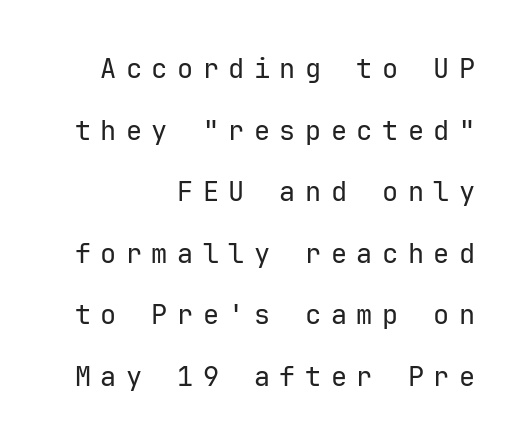
The passage shown is not underscored anywhere. In CSS terms this would be text-align: right. Vertical strokes here are truly vertical. Summary of vertical rhythm: relaxed, with wide interline spacing. Is the letter spacing exaggerated? Yes — the characters are pushed far apart. Think standard paragraph weight, or any step lighter than that.
